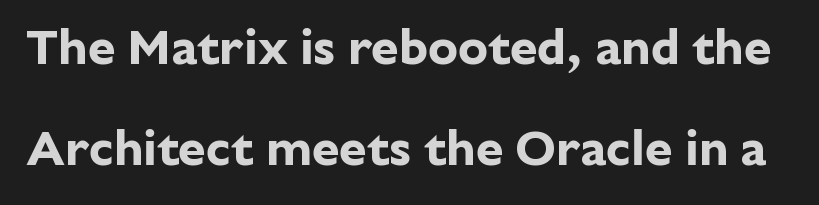
The image shows 50 px bold sans-serif type, upright; set loose line spacing (2.03x), normal letter spacing, not underlined; low stroke contrast and a medium x-height.
